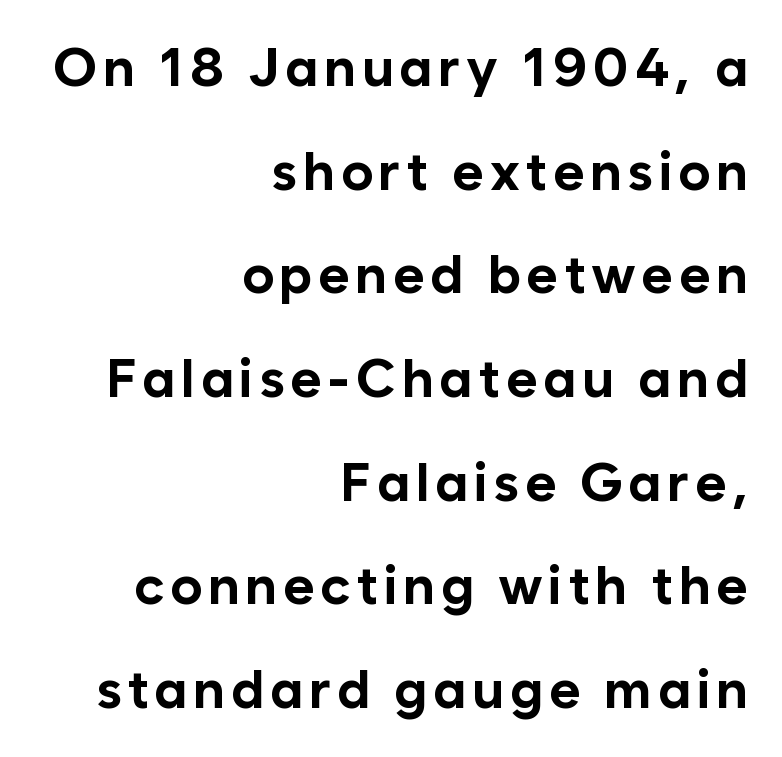
{"serif": "no", "italic": "no", "bold": "yes", "weight": "bold", "width": "normal", "stroke_contrast": "low", "x_height": "medium", "monospaced": "no", "underline": "no", "align": "right", "line_spacing": "loose", "line_spacing_ratio": 1.92, "glyph_px": 54}
